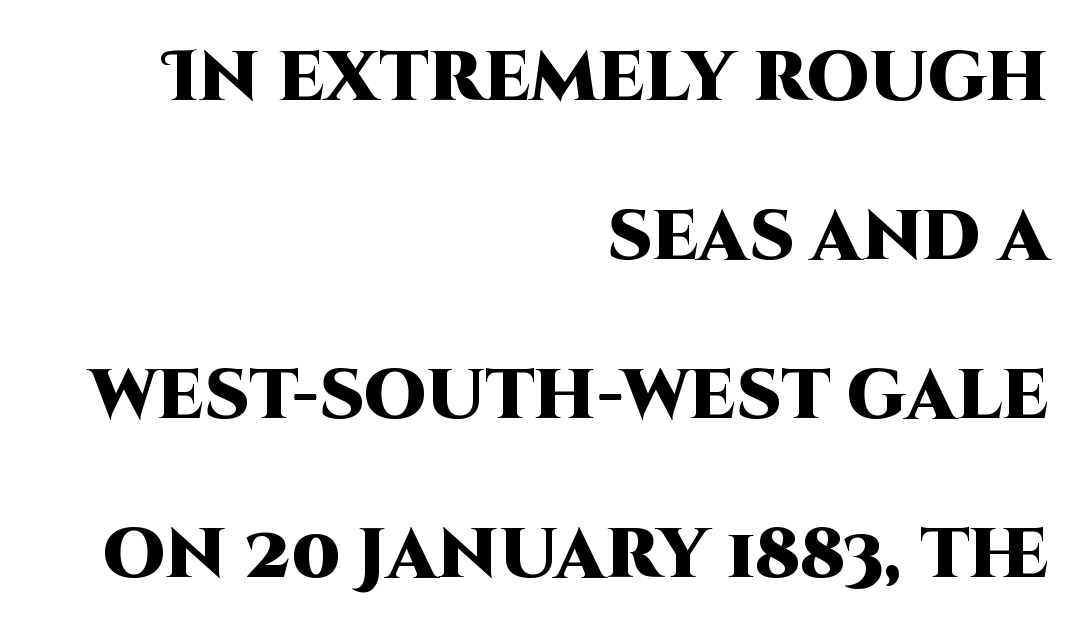
The text block is weighted toward the right margin, trailing off unevenly leftward. This block would shrink considerably if given ordinary leading; it's expanded now. On the weight axis this lands at bold, roughly 700. Words float on clear page, feet unadorned.
